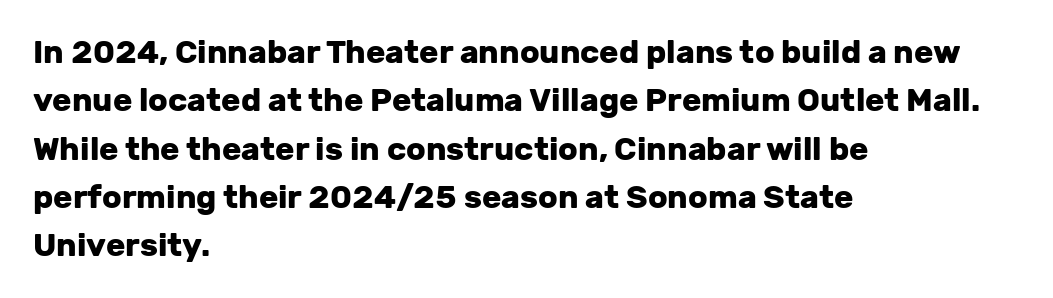
The image shows 32 px heavy sans-serif type, upright; set left-aligned, normal line spacing (1.51x), normal letter spacing, not underlined; low stroke contrast and a medium x-height.
